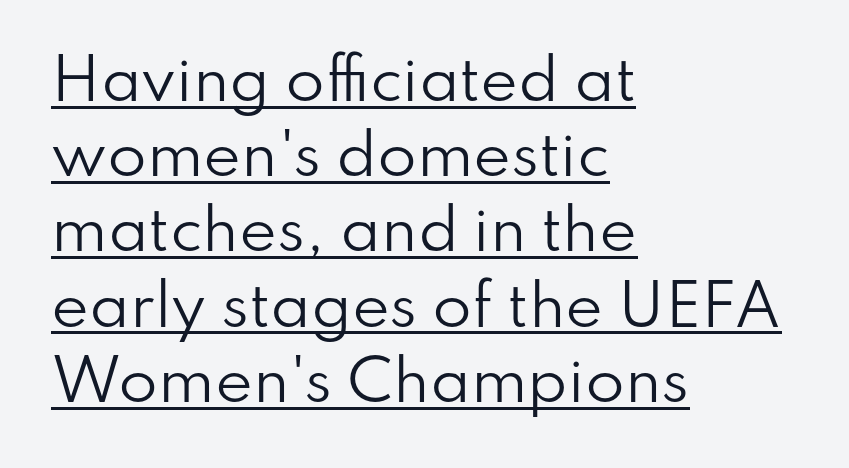
{"serif": "no", "italic": "no", "bold": "no", "weight": "regular", "width": "normal", "stroke_contrast": "low", "x_height": "small", "monospaced": "no", "underline": "yes", "align": "left", "line_spacing": "normal", "line_spacing_ratio": 1.32, "letter_spacing": "normal", "letter_spacing_em": 0.0, "glyph_px": 57}
